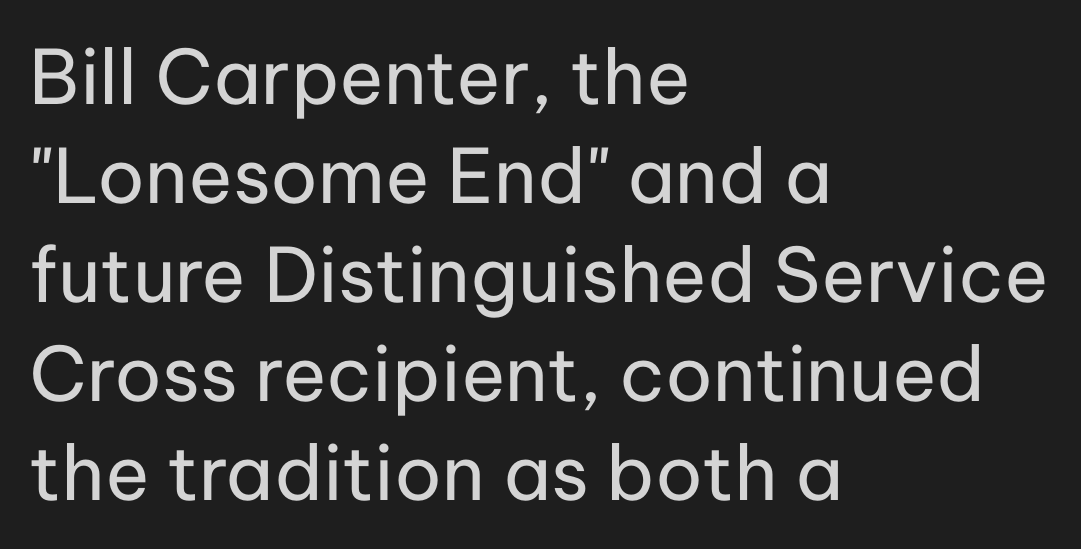
Q: Is the text bold? A: No.
Q: Is the text italic (slanted)? A: No, it is upright.
Q: Is the typeface a serif or a sans-serif typeface? A: Sans-serif.
Q: Is the text underlined? A: No.
Q: How is the paragraph aligned? A: Left-aligned.
Q: Is the spacing between letters normal or unusually wide? A: Normal.
Q: Is the spacing between lines tight, normal or loose? A: Normal.
Q: Width (condensed, normal, or wide)? A: Normal.
Q: Stroke contrast? A: Low.
Q: x-height? A: Medium.
Q: Monospaced? A: No.
